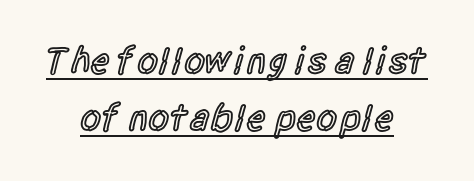
The image shows 38 px semibold, condensed sans-serif type; set centered, normal line spacing (1.51x), normal letter spacing, underlined; a large x-height.
